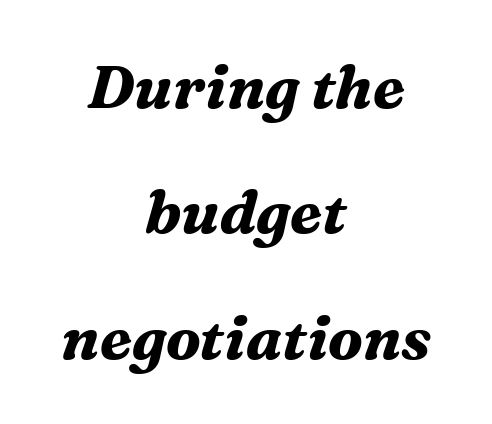
The image shows 60 px bold serif type, italic (leaning right); set centered, loose line spacing (2.09x), normal letter spacing, not underlined; medium stroke contrast and a medium x-height.
